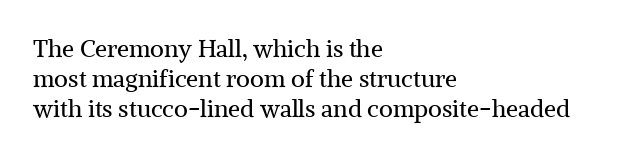
{"italic": "no", "bold": "no", "underline": "no", "align": "left", "line_spacing": "normal", "line_spacing_ratio": 1.25, "letter_spacing": "normal", "letter_spacing_em": 0.0, "glyph_px": 24}
